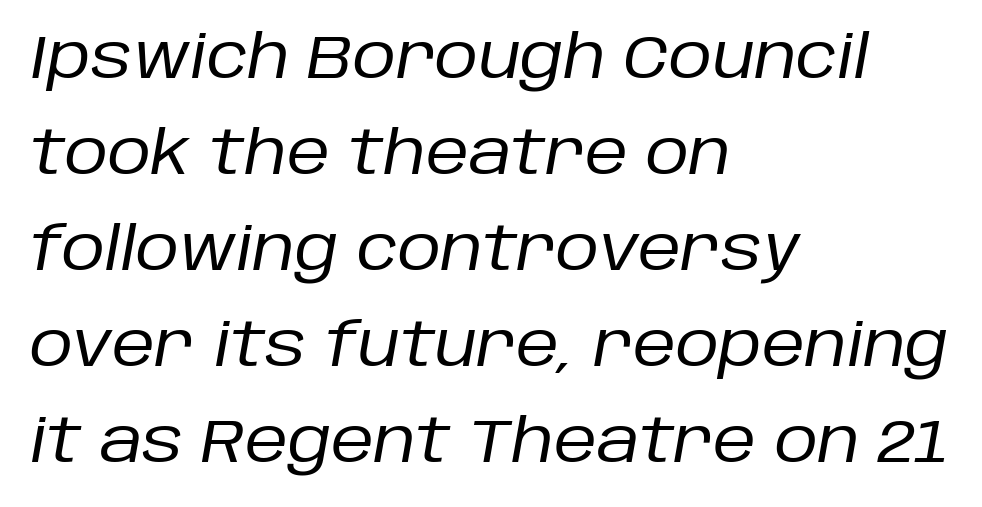
A clean baseline with only descenders dipping below it. How are the letters spaced? Ordinarily, with no added tracking. These glyphs show unthickened strokes, regular width or finer. The designer left line spacing at the default.
